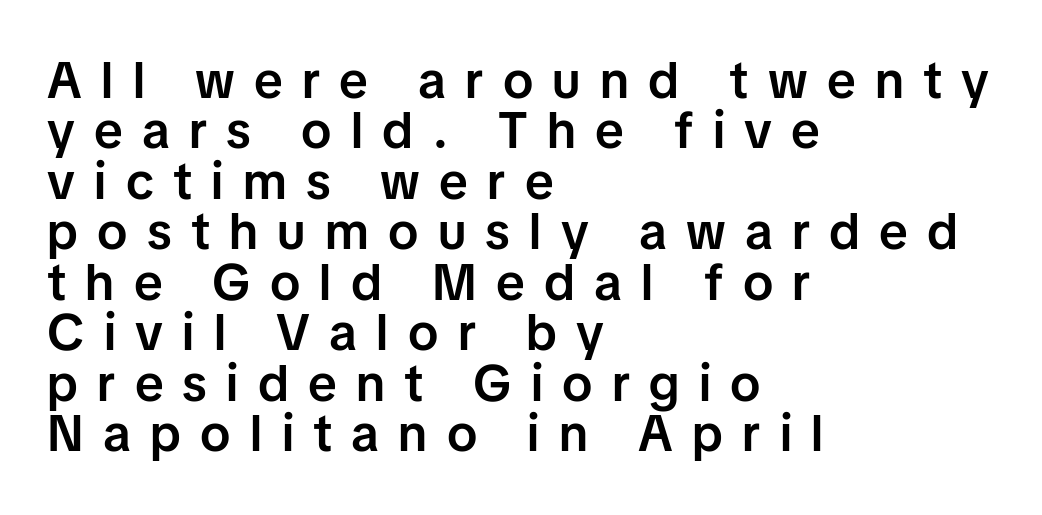
Bare-footed words on every line. Letter spacing: wide. Weight check: semibold — heavier than regular, not quite bold. Whoever set this chose condensed vertical rhythm over breathing room. You can tell it's not italic because the verticals are truly vertical. You could not count columns in this text — the font is proportionally spaced.
